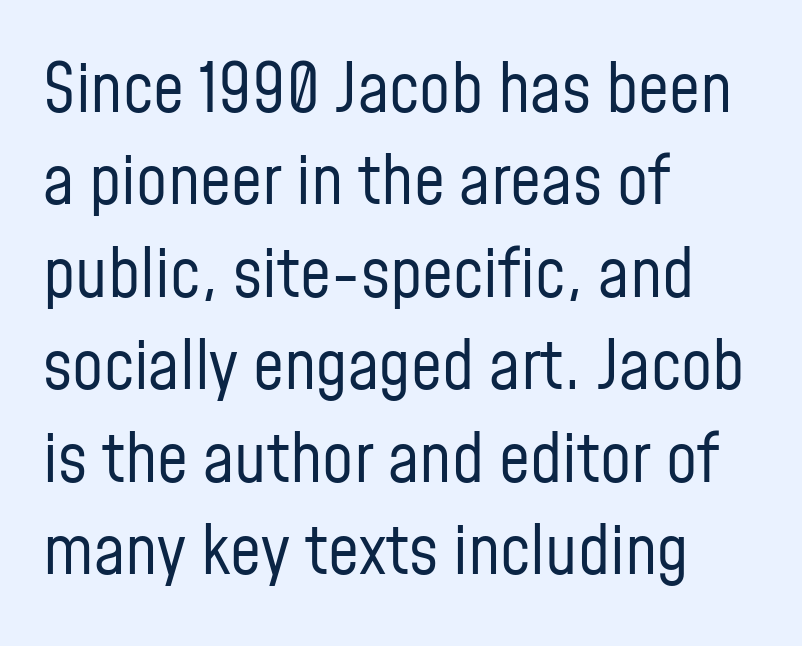
Q: Is the text bold? A: No.
Q: Is the text italic (slanted)? A: No, it is upright.
Q: Is the typeface a serif or a sans-serif typeface? A: Sans-serif.
Q: Is the text underlined? A: No.
Q: How is the paragraph aligned? A: Left-aligned.
Q: Is the spacing between letters normal or unusually wide? A: Normal.
Q: Is the spacing between lines tight, normal or loose? A: Normal.
Q: Width (condensed, normal, or wide)? A: Condensed.
Q: Stroke contrast? A: Low.
Q: x-height? A: Medium.
Q: Monospaced? A: No.
